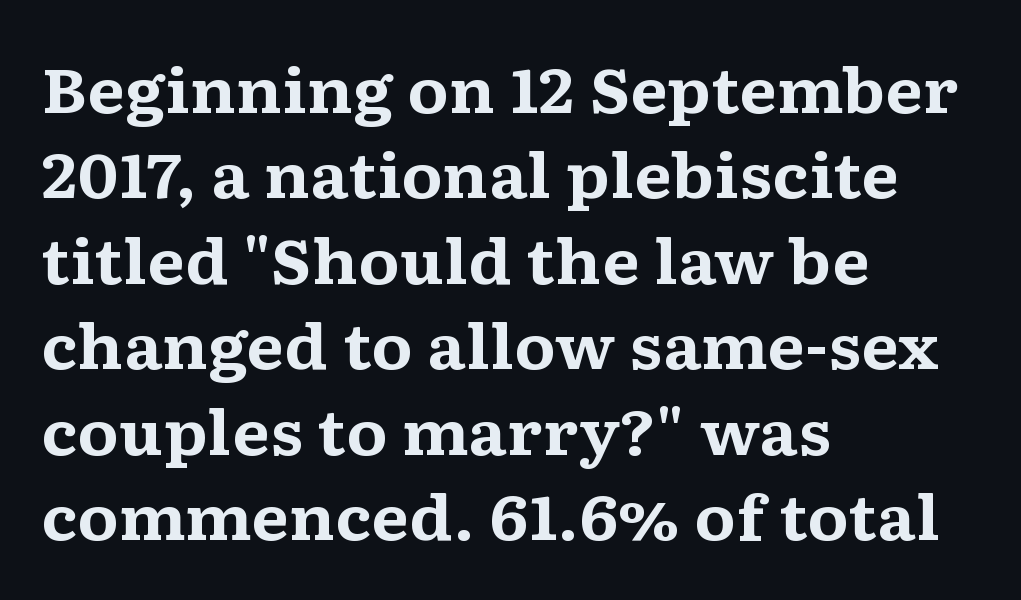
Q: Is the text bold? A: Yes.
Q: Is the text italic (slanted)? A: No, it is upright.
Q: Is the typeface a serif or a sans-serif typeface? A: Serif.
Q: Is the text underlined? A: No.
Q: How is the paragraph aligned? A: Left-aligned.
Q: Is the spacing between letters normal or unusually wide? A: Normal.
Q: Is the spacing between lines tight, normal or loose? A: Normal.
Q: Width (condensed, normal, or wide)? A: Wide.
Q: Stroke contrast? A: Medium.
Q: x-height? A: Medium.
Q: Monospaced? A: No.
